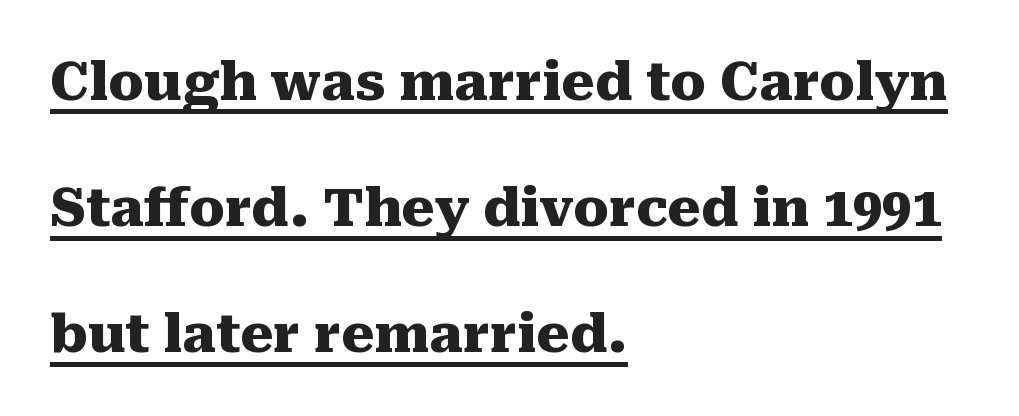
{"serif": "yes", "italic": "no", "bold": "yes", "weight": "heavy", "width": "normal", "stroke_contrast": "medium", "x_height": "medium", "monospaced": "no", "underline": "yes", "align": "left", "line_spacing": "loose", "line_spacing_ratio": 2.38, "letter_spacing": "normal", "letter_spacing_em": 0.0, "glyph_px": 53}
